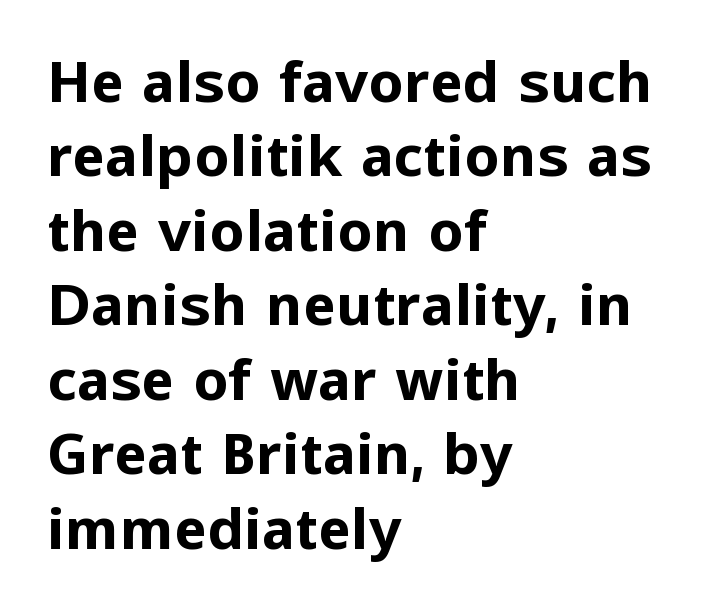
{"serif": "no", "italic": "no", "bold": "yes", "weight": "bold", "width": "normal", "stroke_contrast": "low", "x_height": "medium", "monospaced": "no", "underline": "no", "align": "left", "line_spacing": "normal", "line_spacing_ratio": 1.33, "letter_spacing": "normal", "letter_spacing_em": 0.0, "glyph_px": 56}
